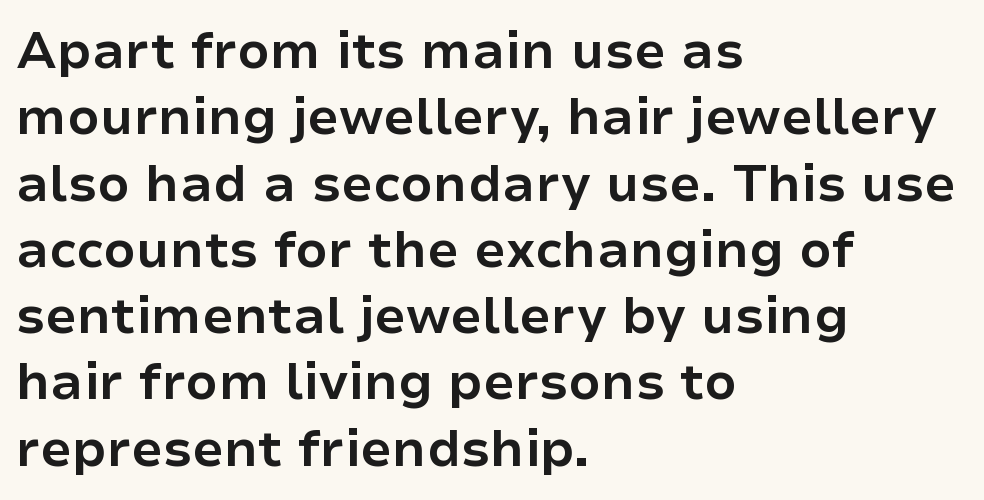
The image shows 51 px bold sans-serif type, upright; set left-aligned, normal line spacing (1.3x), normal letter spacing, not underlined; low stroke contrast and a medium x-height.
